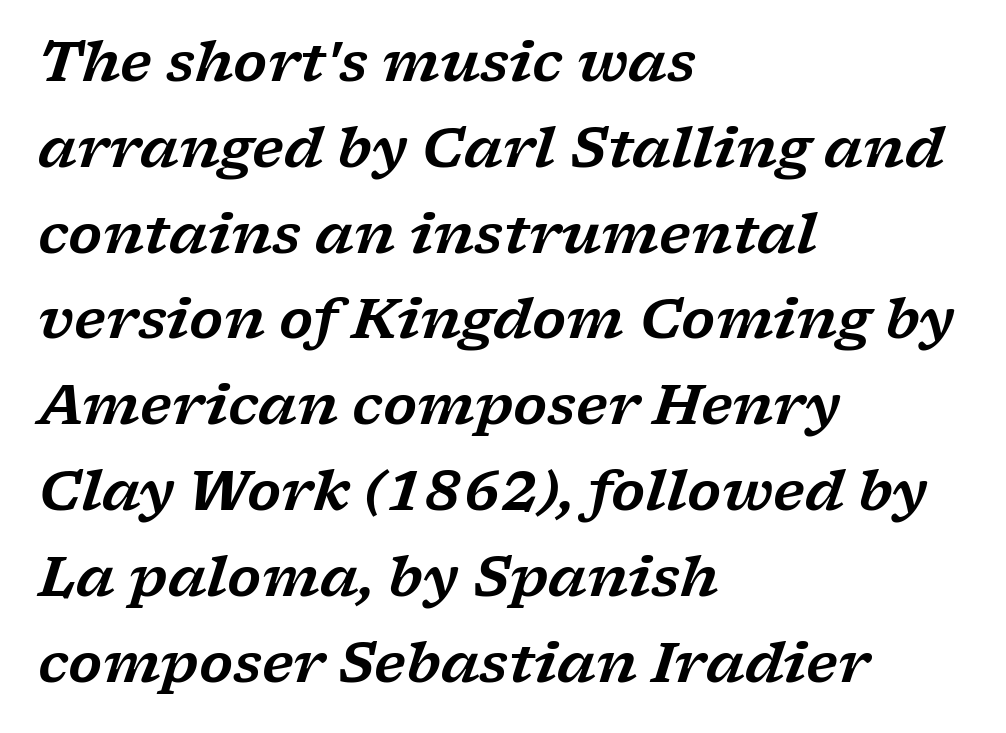
The image shows 55 px wide serif type, italic (leaning right); set left-aligned, normal line spacing (1.56x), normal letter spacing, not underlined; low stroke contrast and a medium x-height.
